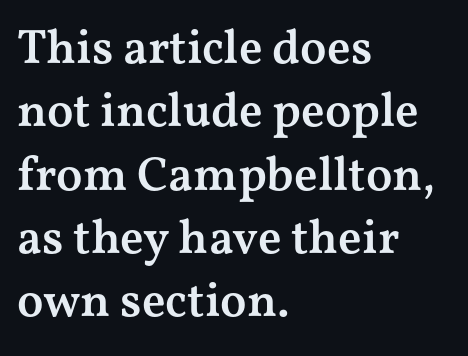
The image shows 48 px semibold, wide serif type, upright; set left-aligned, normal line spacing (1.32x), normal letter spacing, not underlined; medium stroke contrast and a medium x-height.
